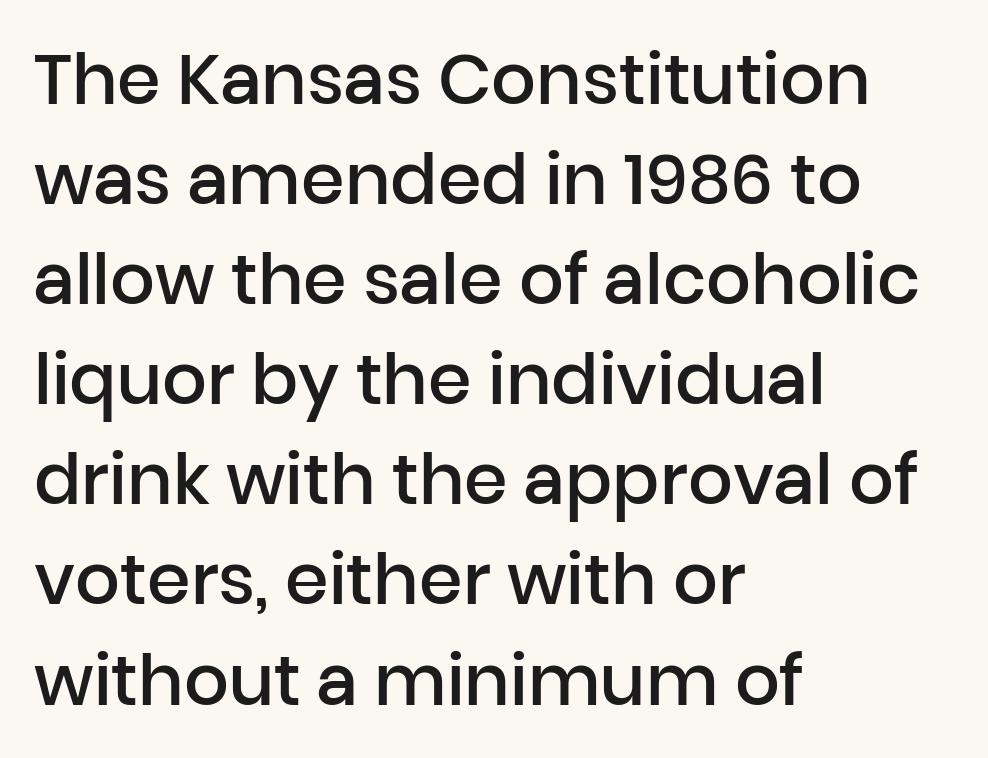
The image shows 70 px semibold sans-serif type, upright; set left-aligned, normal line spacing (1.43x), normal letter spacing, not underlined; low stroke contrast and a medium x-height.
